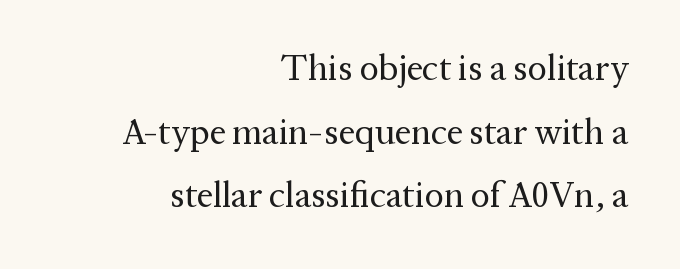
Q: Is the text bold? A: No.
Q: Is the text italic (slanted)? A: No, it is upright.
Q: Is the typeface a serif or a sans-serif typeface? A: Serif.
Q: Is the text underlined? A: No.
Q: How is the paragraph aligned? A: Right-aligned.
Q: Is the spacing between letters normal or unusually wide? A: Normal.
Q: Width (condensed, normal, or wide)? A: Normal.
Q: Stroke contrast? A: Medium.
Q: x-height? A: Medium.
Q: Monospaced? A: No.
